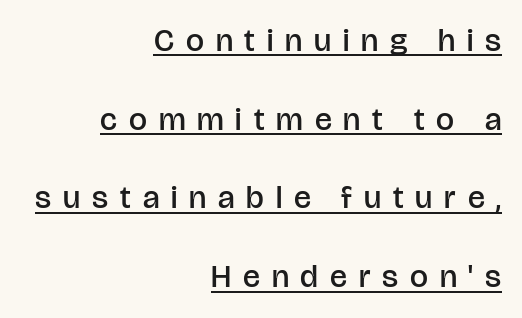
{"serif": "no", "italic": "no", "bold": "semi", "weight": "semibold", "width": "normal", "stroke_contrast": "low", "x_height": "large", "monospaced": "no", "underline": "yes", "align": "right", "line_spacing": "loose", "line_spacing_ratio": 2.46, "letter_spacing": "wide", "letter_spacing_em": 0.37, "glyph_px": 32}
